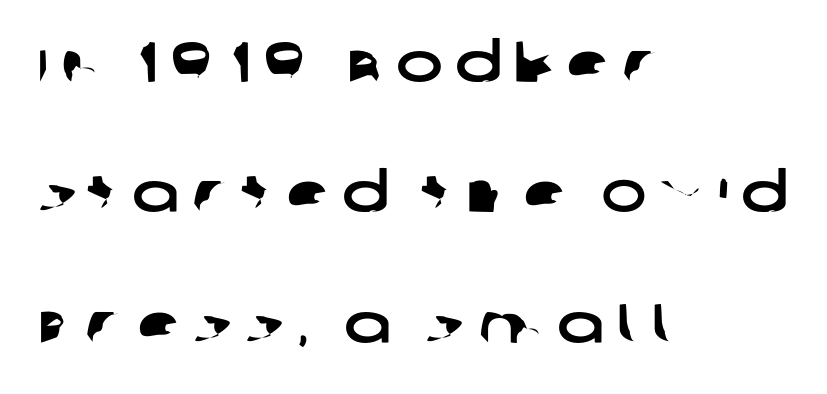
Q: Is the typeface a serif or a sans-serif typeface? A: Sans-serif.
Q: Is the text underlined? A: No.
Q: How is the paragraph aligned? A: Left-aligned.
Q: Is the spacing between letters normal or unusually wide? A: Unusually wide.
Q: Is the spacing between lines tight, normal or loose? A: Loose.
Q: Width (condensed, normal, or wide)? A: Wide.
Q: Stroke contrast? A: Low.
Q: x-height? A: Large.
Q: Monospaced? A: No.
